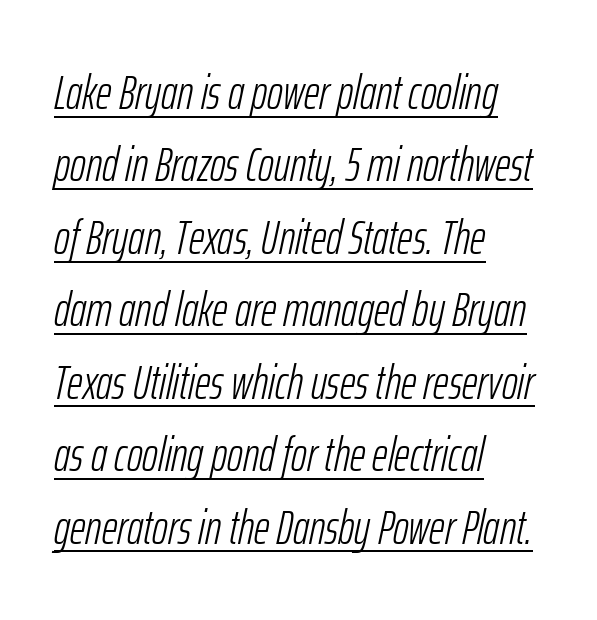
Leading: standard. Proportional: the letters do not fall into vertical columns. Standard letterfit; no display-style spreading of the glyphs. The typesetting does not lean heavy: it is not bold.
